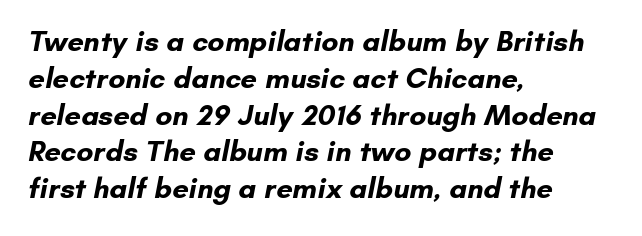
The image shows 29 px bold sans-serif type; set left-aligned, normal line spacing (1.27x), normal letter spacing, not underlined; low stroke contrast and a small x-height.
